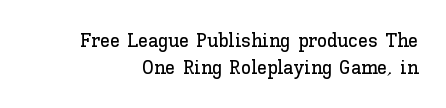
{"italic": "no", "underline": "no", "line_spacing": "normal", "line_spacing_ratio": 1.33, "letter_spacing": "normal", "letter_spacing_em": 0.0, "glyph_px": 20}
